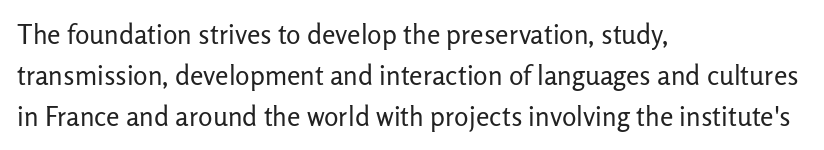
{"italic": "no", "bold": "no", "underline": "no", "align": "left", "line_spacing": "normal", "line_spacing_ratio": 1.51, "letter_spacing": "normal", "letter_spacing_em": 0.0, "glyph_px": 27}
